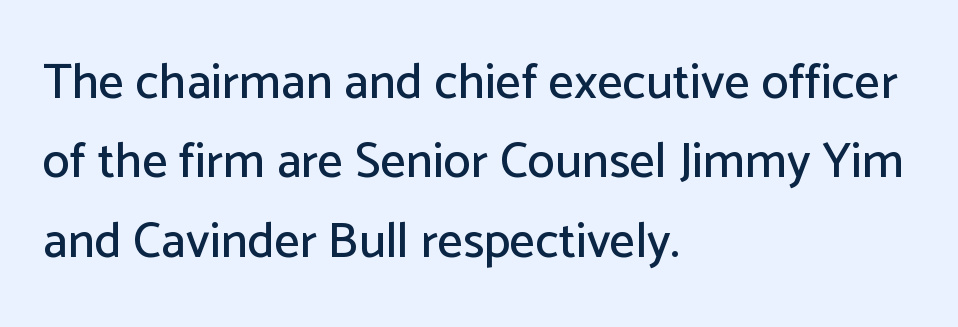
Which margin do the lines hug? The left one — the right edge is uneven. Regarding leading, the lines here are spaced in the standard way. Letterform terminals end flat and unadorned throughout the passage. The rendering keeps characters at their native spacing. Unlike italic type, these characters show no tilt at all. The passage shown is typed in a proportional face where columns would drift.
